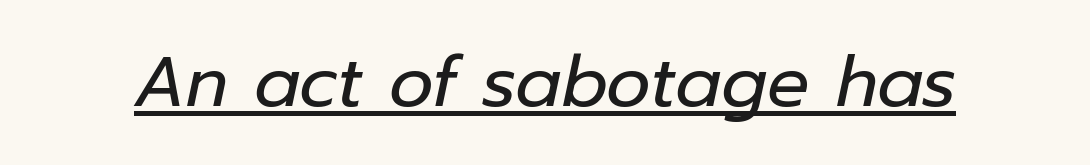
Q: Is the text bold? A: No.
Q: Is the text italic (slanted)? A: Yes, it leans right by about 12 degrees.
Q: Is the text underlined? A: Yes.
Q: Is the spacing between letters normal or unusually wide? A: Normal.
Q: Width (condensed, normal, or wide)? A: Normal.
Q: Stroke contrast? A: Low.
Q: x-height? A: Medium.
Q: Monospaced? A: No.
